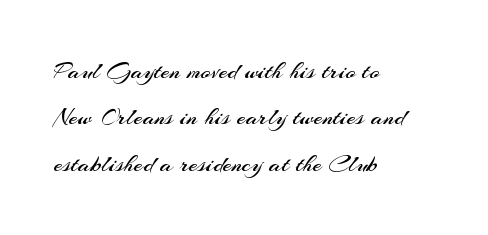
The image shows 26 px text type; set left-aligned, line spacing 1.78x, normal letter spacing, not underlined.
